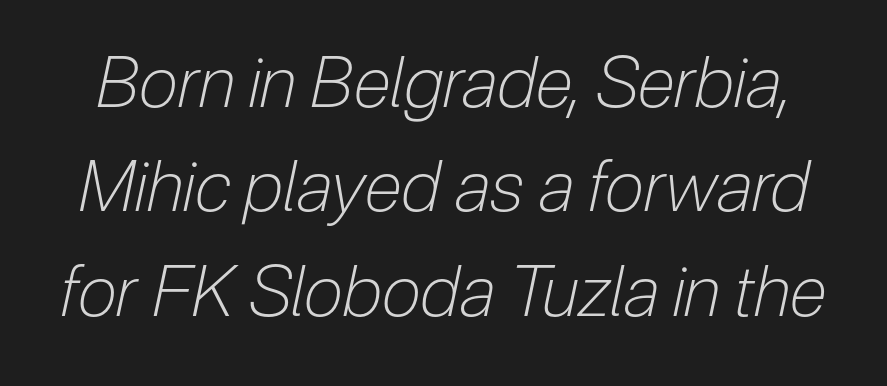
In terms of posture, this sample is oblique. Unmarked baselines from the first word to the last. Is there much room between lines? A standard amount, neither cramped nor airy. Each letter keeps its own natural width here, so spacing adapts to shape. Stems here are at most as thick as an everyday book face.
